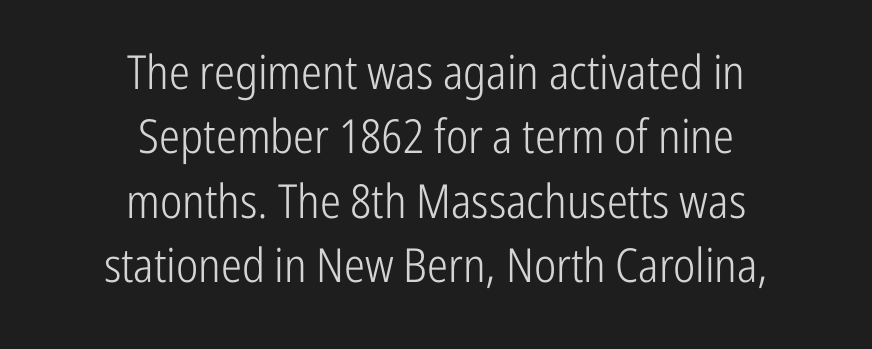
The image shows 47 px light, condensed sans-serif type, upright; set centered, normal line spacing (1.37x), normal letter spacing, not underlined; low stroke contrast and a medium x-height.
